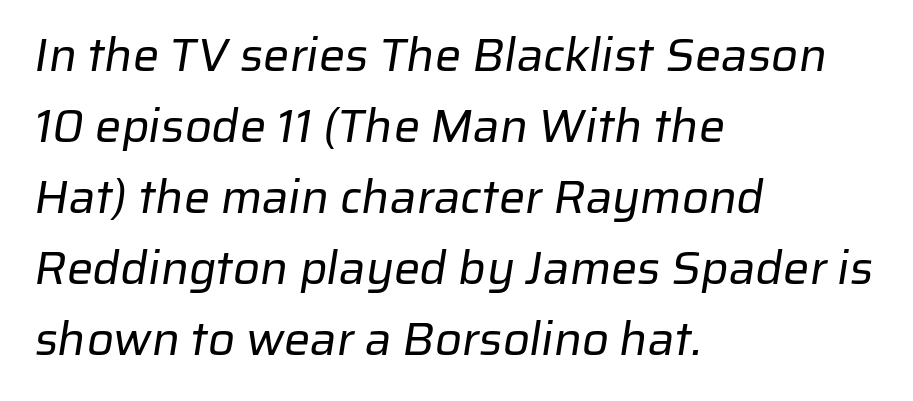
Q: Is the text bold? A: No.
Q: Is the typeface a serif or a sans-serif typeface? A: Sans-serif.
Q: Is the text underlined? A: No.
Q: How is the paragraph aligned? A: Left-aligned.
Q: Is the spacing between letters normal or unusually wide? A: Normal.
Q: Is the spacing between lines tight, normal or loose? A: Normal.
Q: Width (condensed, normal, or wide)? A: Normal.
Q: Stroke contrast? A: Low.
Q: x-height? A: Medium.
Q: Monospaced? A: No.
